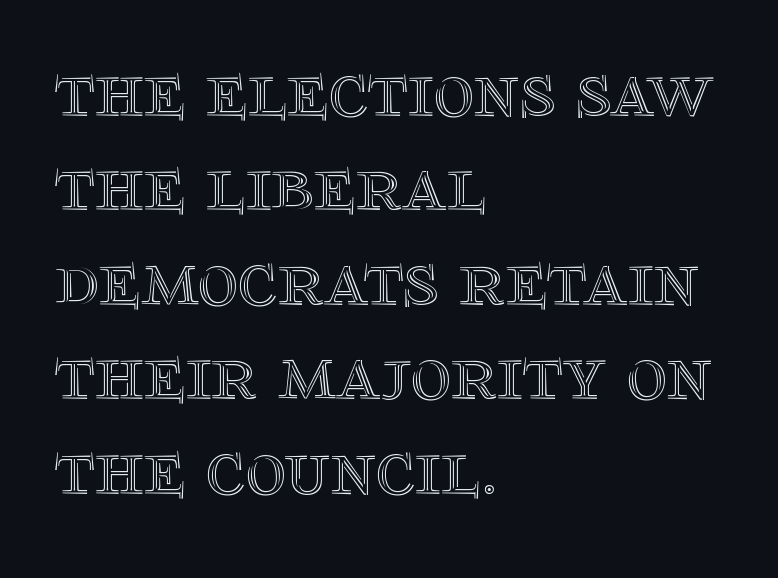
Q: Is the text italic (slanted)? A: No, it is upright.
Q: Is the text underlined? A: No.
Q: How is the paragraph aligned? A: Left-aligned.
Q: Is the spacing between letters normal or unusually wide? A: Normal.
Q: Width (condensed, normal, or wide)? A: Normal.
Q: x-height? A: Large.
Q: Monospaced? A: No.
